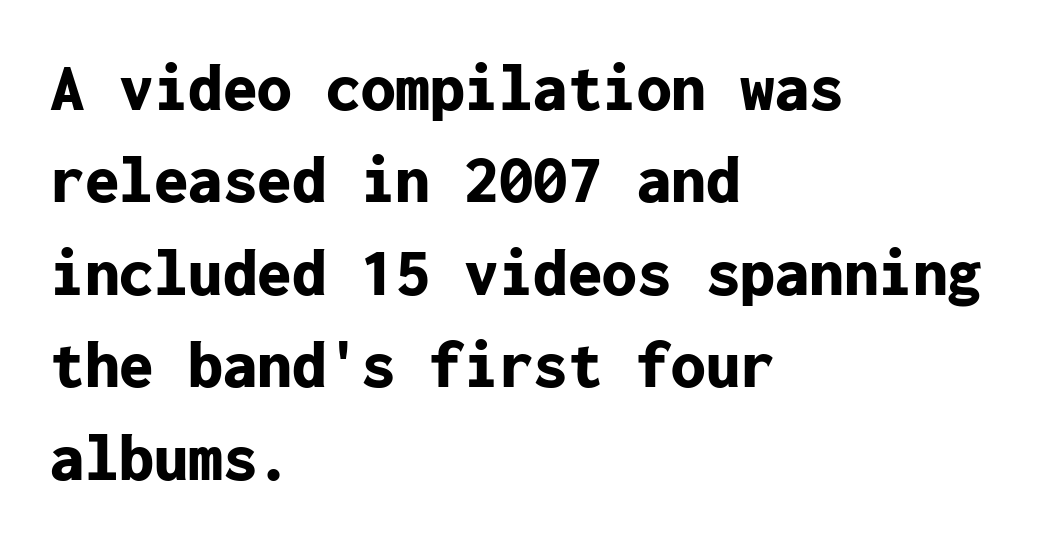
Q: Is the text bold? A: Yes.
Q: Is the text italic (slanted)? A: No, it is upright.
Q: Is the typeface a serif or a sans-serif typeface? A: Sans-serif.
Q: Is the text underlined? A: No.
Q: How is the paragraph aligned? A: Left-aligned.
Q: Is the spacing between letters normal or unusually wide? A: Normal.
Q: Is the spacing between lines tight, normal or loose? A: Normal.
Q: Width (condensed, normal, or wide)? A: Normal.
Q: Stroke contrast? A: Low.
Q: x-height? A: Medium.
Q: Monospaced? A: Yes.
